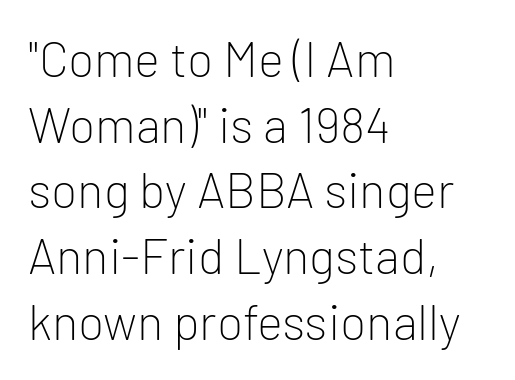
The face used here is proportionally spaced, like ordinary book or web type. The rendering keeps characters at their native spacing. You can tell it's not italic because the verticals are truly vertical. The rag falls on the right side of this text block. Each new line begins a customary step beneath the previous one. These lines are composed in type without serifs.
